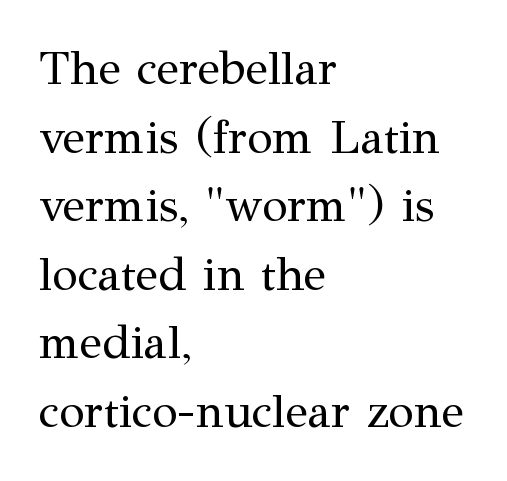
The image shows 47 px regular-weight serif type, upright; set left-aligned, normal line spacing (1.46x), normal letter spacing, not underlined; medium stroke contrast and a medium x-height.
